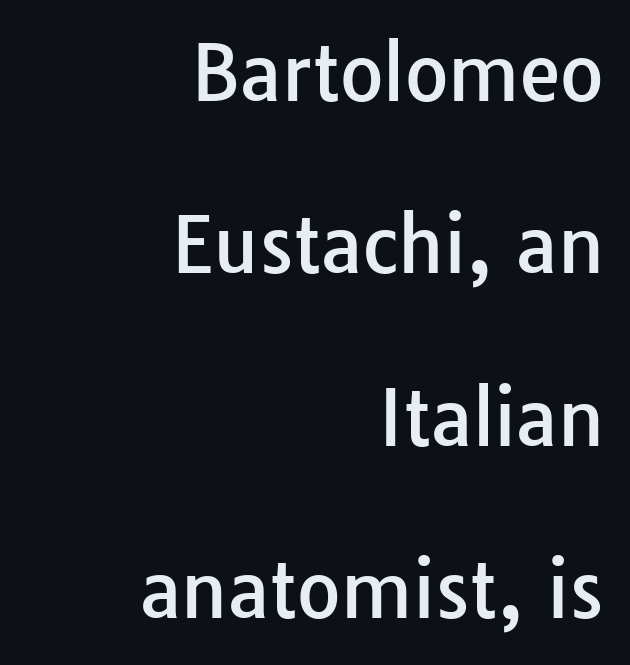
You can tell from the bare stems that sans-serif type was used. Ascenders rise straight up at ninety degrees. The compositor pushed each line to the right boundary. These lines stand farther apart than default settings would place them. Proportional: the letters do not fall into vertical columns. Check the space under the baseline: it is left empty.
